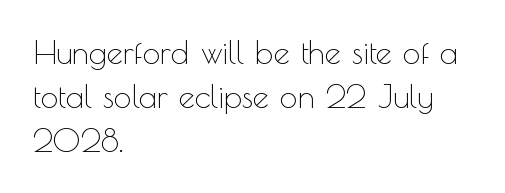
The image shows 32 px thin sans-serif type, upright; set left-aligned, normal line spacing (1.38x), normal letter spacing, not underlined; a small x-height.
